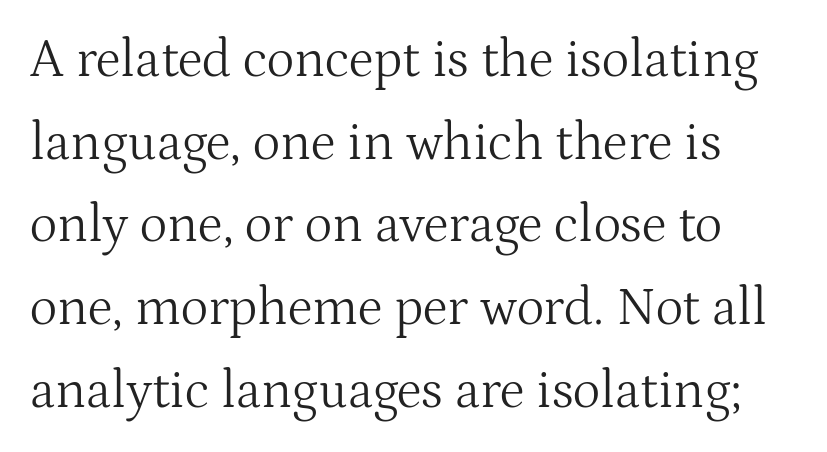
The image shows 53 px light serif type, upright; set normal line spacing (1.56x), normal letter spacing, not underlined; medium stroke contrast and a medium x-height.
